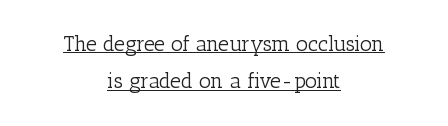
{"italic": "no", "bold": "no", "underline": "yes", "align": "center", "line_spacing_ratio": 1.78, "letter_spacing": "normal", "letter_spacing_em": 0.0, "glyph_px": 21}
